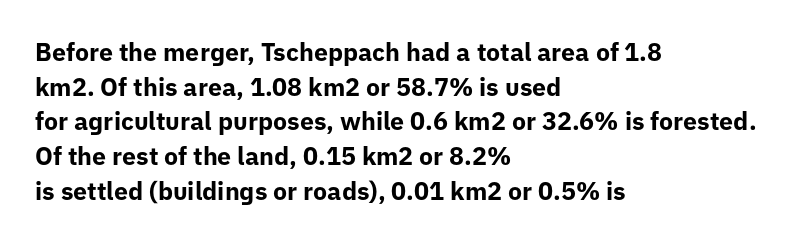
The type sits square on the baseline with zero lean. Summary of weight: heavy, a full bold. Rule under the text: the space is simply empty. Is the letter spacing exaggerated? No — it looks like the ordinary default.
